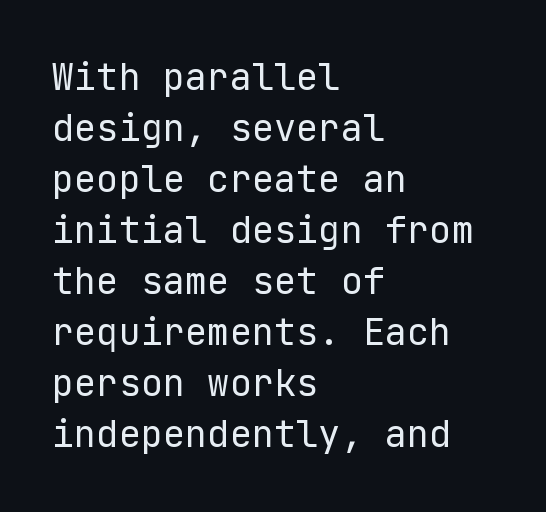
Q: Is the text bold? A: No.
Q: Is the text italic (slanted)? A: No, it is upright.
Q: Is the typeface a serif or a sans-serif typeface? A: Sans-serif.
Q: Is the text underlined? A: No.
Q: How is the paragraph aligned? A: Left-aligned.
Q: Is the spacing between letters normal or unusually wide? A: Normal.
Q: Is the spacing between lines tight, normal or loose? A: Normal.
Q: Width (condensed, normal, or wide)? A: Normal.
Q: Stroke contrast? A: Low.
Q: x-height? A: Medium.
